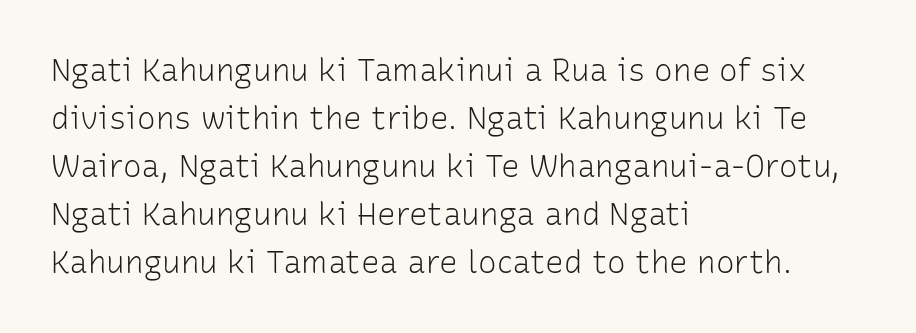
{"serif": "no", "italic": "no", "bold": "no", "weight": "light", "width": "normal", "stroke_contrast": "low", "x_height": "medium", "monospaced": "no", "underline": "no", "align": "left", "line_spacing": "normal", "line_spacing_ratio": 1.55, "letter_spacing": "normal", "letter_spacing_em": 0.0, "glyph_px": 31}
